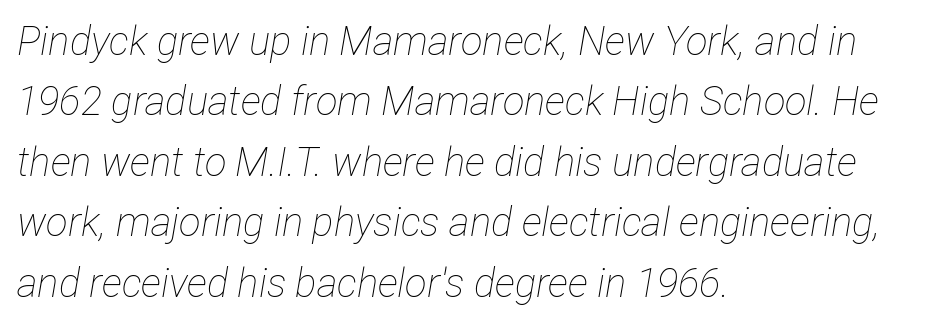
There is no visible air inserted between adjacent glyphs. Visually the block forms a straight wall on the left and a jagged coastline on the right. Stems and bowls with no extra thickness — not bold. A typesetter would call this proportional, since set widths differ per character. Style check: oblique. Underlining? Definitely not there.
